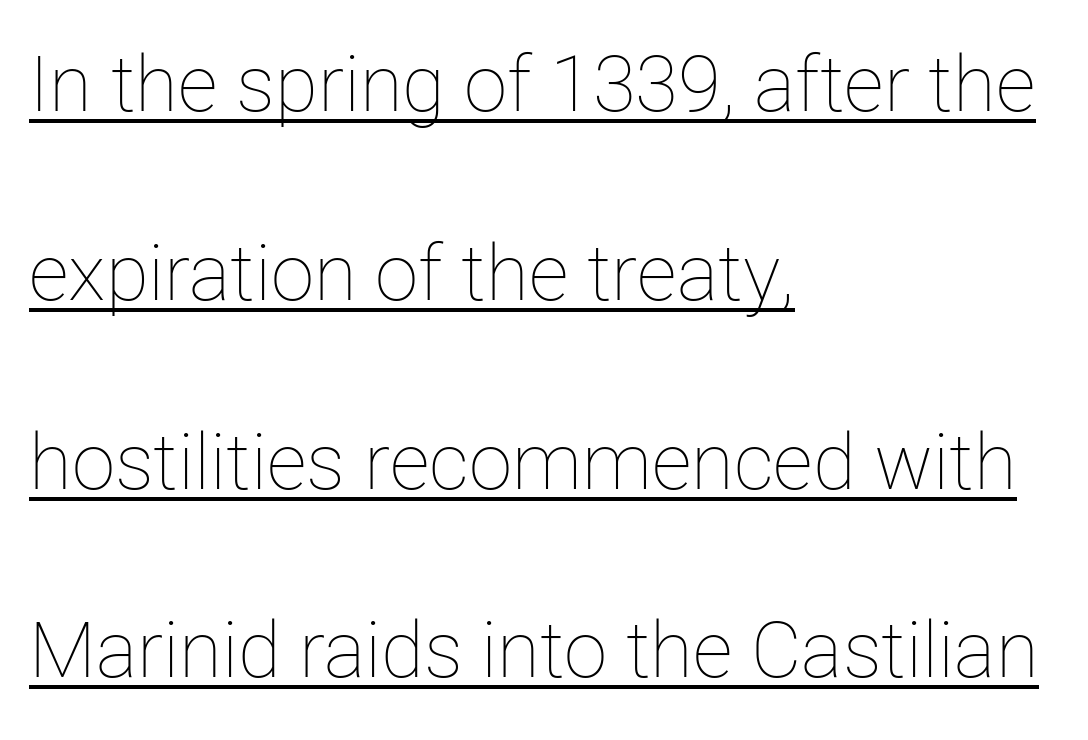
Inter-character spacing is left at the font's built-in metrics. Horizontally, the lines are justified to the leading edge only. A rule runs beneath these lines of type. Interline gaps are noticeably wide in this sample. The typography opts for an upright posture over an oblique one.
